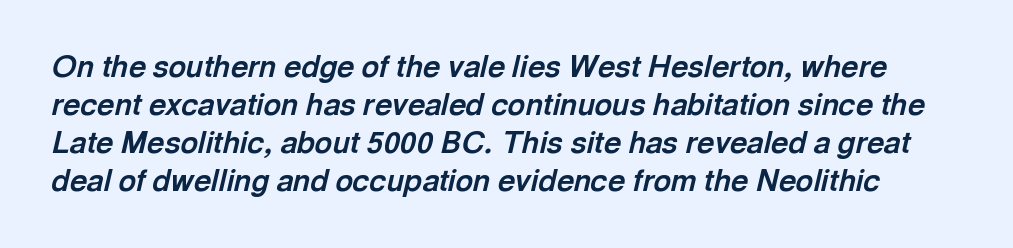
{"italic": "yes", "lean": "right", "slant_degrees": 13, "bold": "yes", "weight": "bold", "width": "normal", "x_height": "medium", "monospaced": "no", "underline": "no", "line_spacing": "normal", "line_spacing_ratio": 1.27, "letter_spacing": "normal", "letter_spacing_em": 0.0, "glyph_px": 30}
